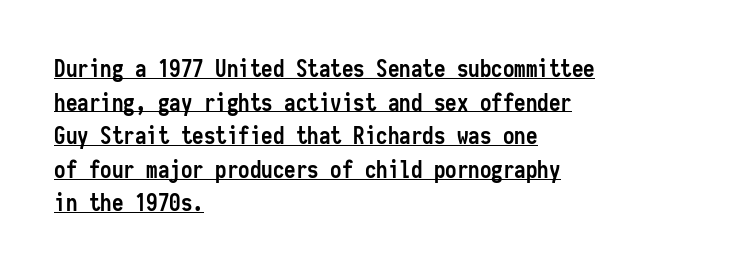
{"italic": "no", "bold": "yes", "underline": "yes", "align": "left", "line_spacing": "normal", "line_spacing_ratio": 1.46, "letter_spacing": "normal", "letter_spacing_em": 0.0, "glyph_px": 23}
